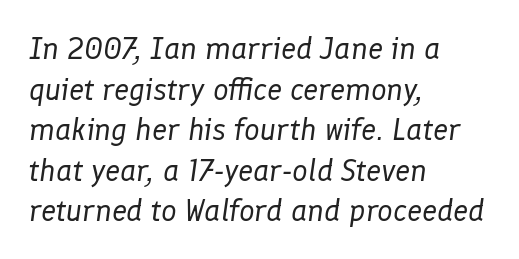
Q: Is the text bold? A: No.
Q: Is the text italic (slanted)? A: Yes, it leans right by about 8 degrees.
Q: Is the text underlined? A: No.
Q: How is the paragraph aligned? A: Left-aligned.
Q: Is the spacing between letters normal or unusually wide? A: Normal.
Q: Is the spacing between lines tight, normal or loose? A: Normal.
Q: Width (condensed, normal, or wide)? A: Normal.
Q: Stroke contrast? A: Low.
Q: x-height? A: Medium.
Q: Monospaced? A: No.
